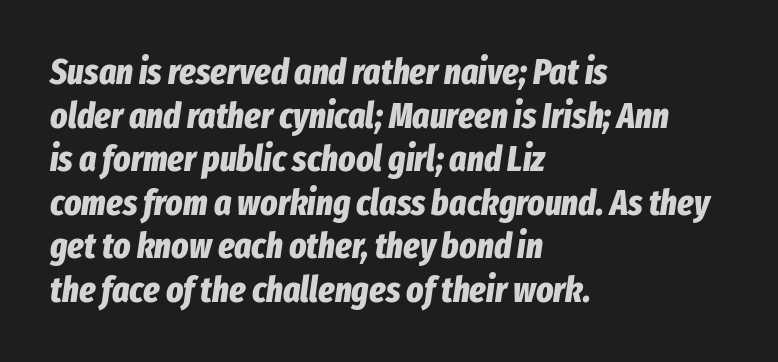
Q: Is the text bold? A: Yes.
Q: Is the text italic (slanted)? A: Yes, it leans right by about 8 degrees.
Q: Is the text underlined? A: No.
Q: How is the paragraph aligned? A: Left-aligned.
Q: Is the spacing between letters normal or unusually wide? A: Normal.
Q: Width (condensed, normal, or wide)? A: Condensed.
Q: Stroke contrast? A: Low.
Q: x-height? A: Medium.
Q: Monospaced? A: No.
